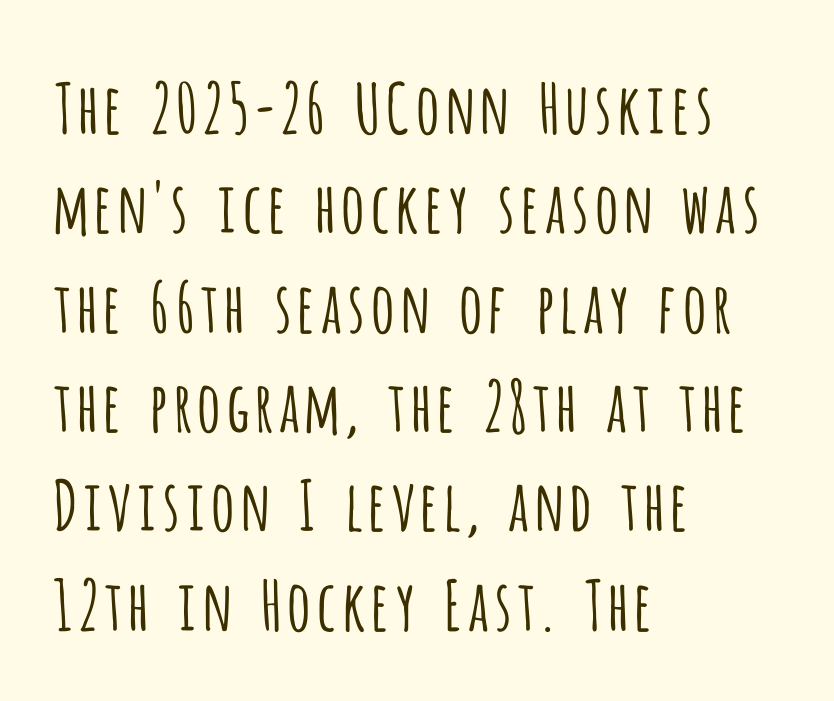
{"serif": "no", "italic": "no", "bold": "no", "weight": "light", "width": "condensed", "stroke_contrast": "low", "x_height": "large", "monospaced": "no", "underline": "no", "align": "left", "line_spacing": "normal", "line_spacing_ratio": 1.44, "letter_spacing": "normal", "letter_spacing_em": 0.0, "glyph_px": 69}
